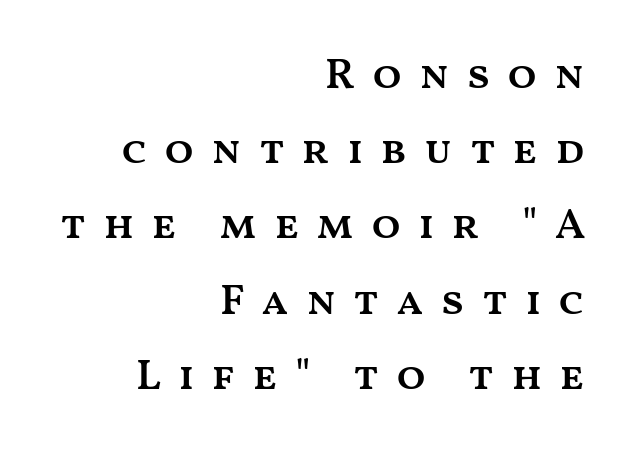
The image shows 43 px semibold, wide type, upright; set right-aligned, line spacing 1.75x, unusually wide letter spacing (+0.39 em), not underlined; medium stroke contrast and a medium x-height.
